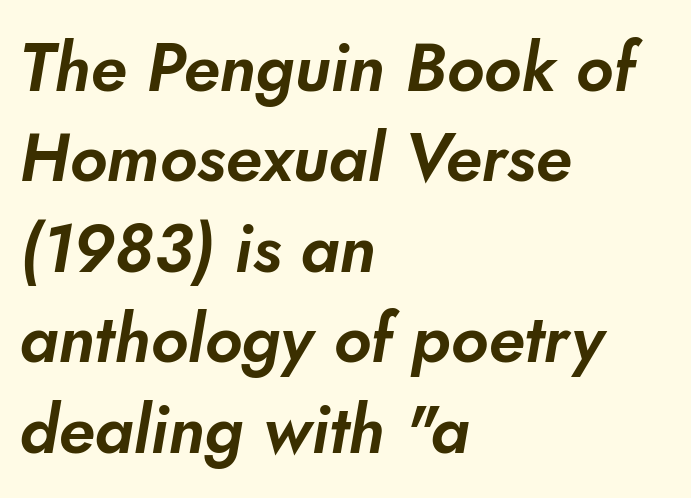
{"serif": "no", "width": "normal", "stroke_contrast": "low", "x_height": "small", "monospaced": "no", "underline": "no", "align": "left", "line_spacing": "normal", "line_spacing_ratio": 1.35, "letter_spacing": "normal", "letter_spacing_em": 0.0, "glyph_px": 67}
